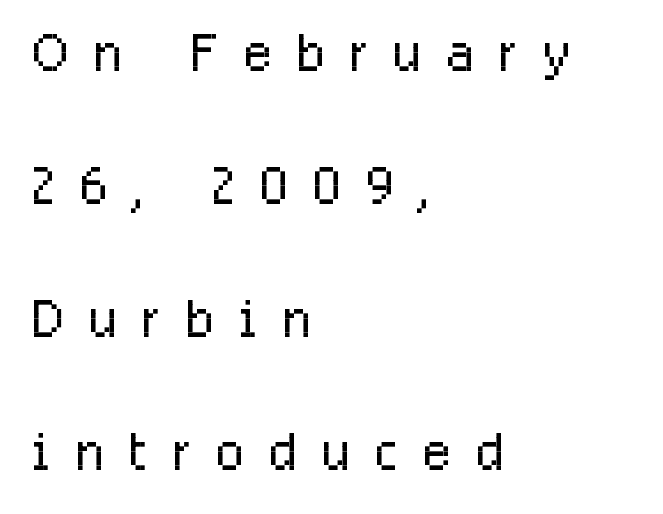
Q: Is the text bold? A: No.
Q: Is the text italic (slanted)? A: No, it is upright.
Q: Is the typeface a serif or a sans-serif typeface? A: Sans-serif.
Q: Is the text underlined? A: No.
Q: How is the paragraph aligned? A: Left-aligned.
Q: Is the spacing between letters normal or unusually wide? A: Unusually wide.
Q: Width (condensed, normal, or wide)? A: Condensed.
Q: Stroke contrast? A: Low.
Q: x-height? A: Medium.
Q: Monospaced? A: No.
